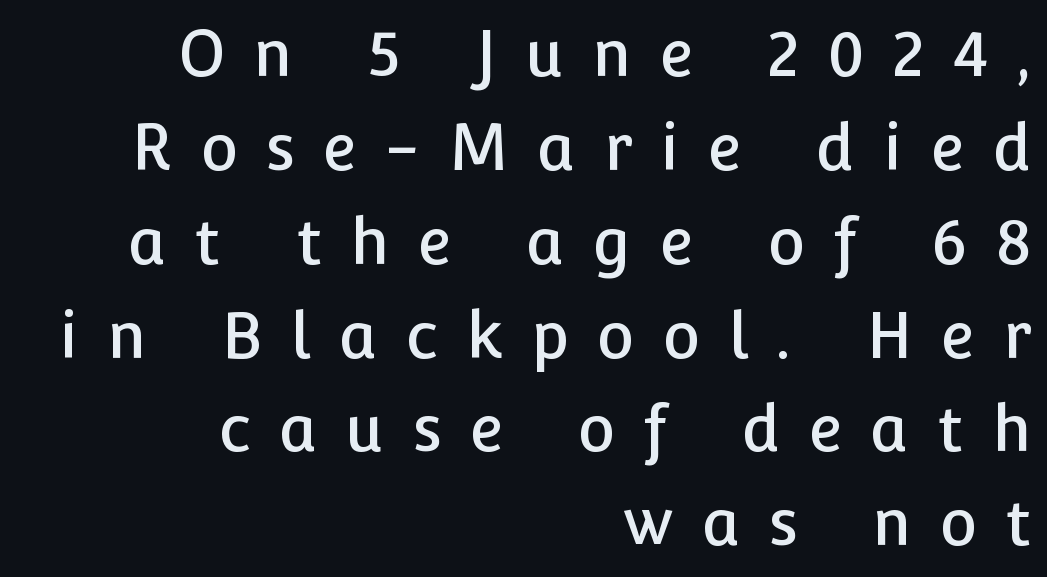
Q: Is the text italic (slanted)? A: No, it is upright.
Q: Is the typeface a serif or a sans-serif typeface? A: Sans-serif.
Q: Is the text underlined? A: No.
Q: How is the paragraph aligned? A: Right-aligned.
Q: Is the spacing between letters normal or unusually wide? A: Unusually wide.
Q: Is the spacing between lines tight, normal or loose? A: Normal.
Q: Width (condensed, normal, or wide)? A: Normal.
Q: Stroke contrast? A: Low.
Q: x-height? A: Medium.
Q: Monospaced? A: No.
